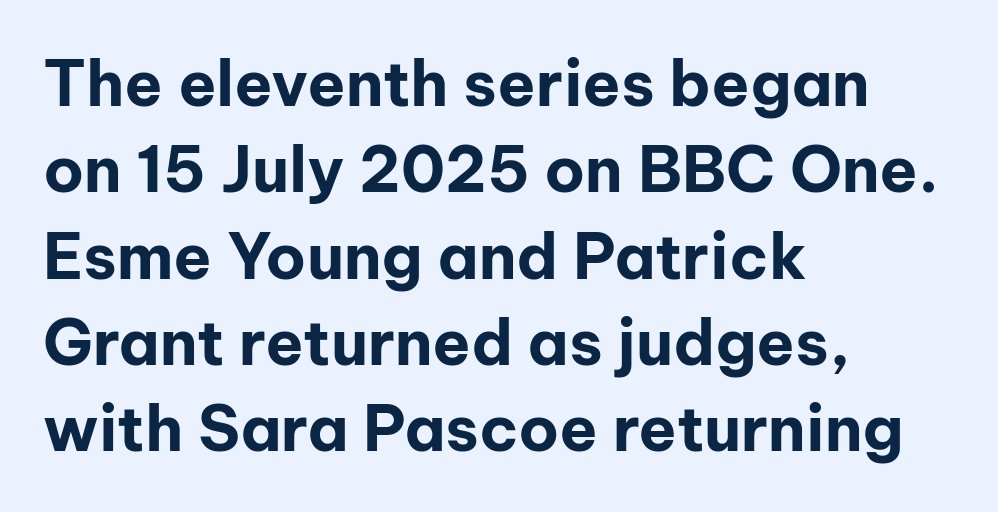
The image shows 63 px bold sans-serif type, upright; set left-aligned, normal line spacing (1.37x), normal letter spacing, not underlined; low stroke contrast and a medium x-height.
